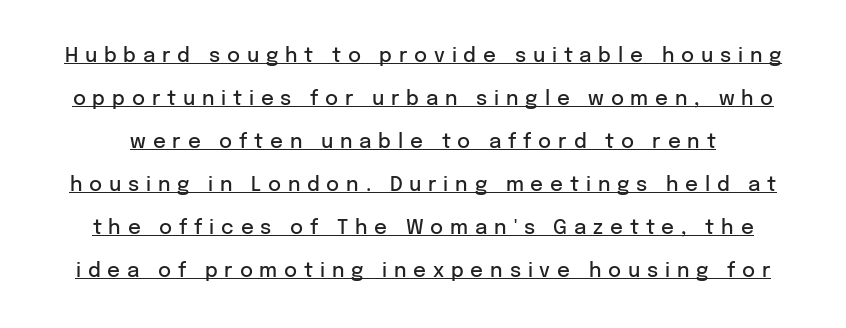
The image shows 20 px text type, upright; set loose line spacing (2.15x), unusually wide letter spacing (+0.34 em), underlined.
